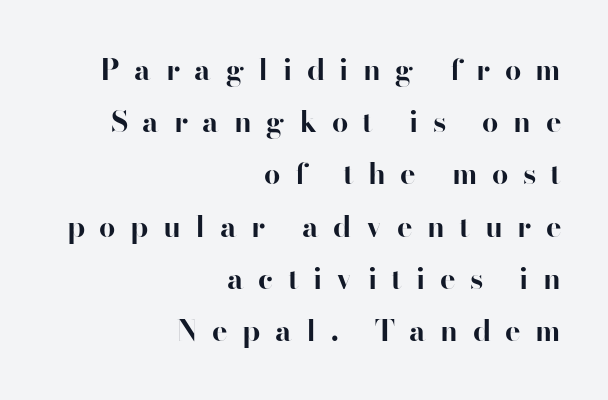
The image shows 29 px bold sans-serif type, upright; set right-aligned, line spacing 1.8x, unusually wide letter spacing (+0.5 em), not underlined; high stroke contrast and a small x-height.
